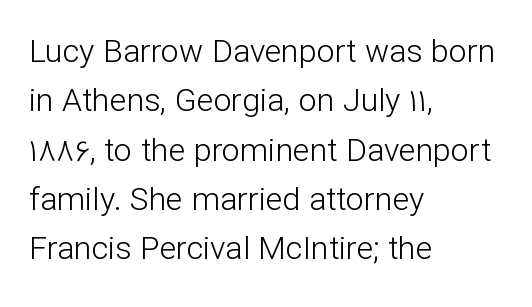
The image shows 32 px light sans-serif type, upright; set left-aligned, normal line spacing (1.54x), normal letter spacing, not underlined; low stroke contrast and a medium x-height.
